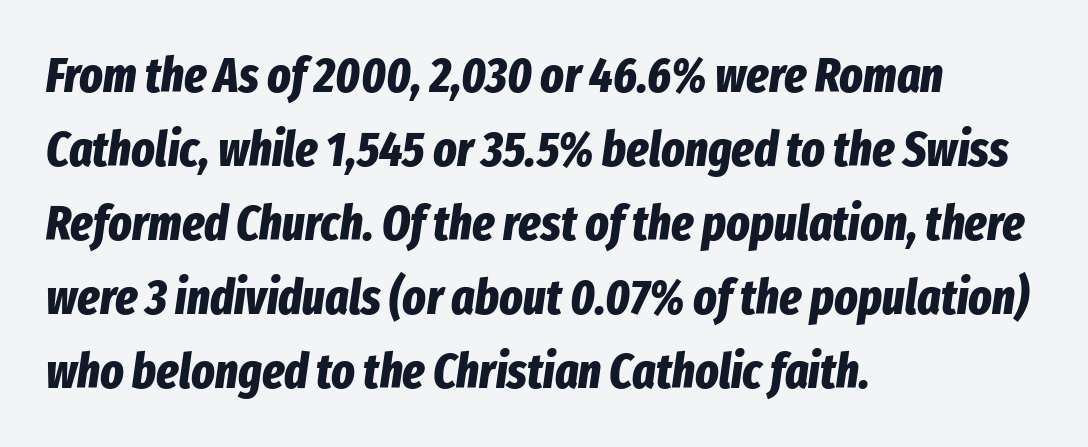
The image shows 49 px bold, condensed type, italic (leaning right); set left-aligned, normal line spacing (1.51x), normal letter spacing, not underlined; low stroke contrast and a medium x-height.
